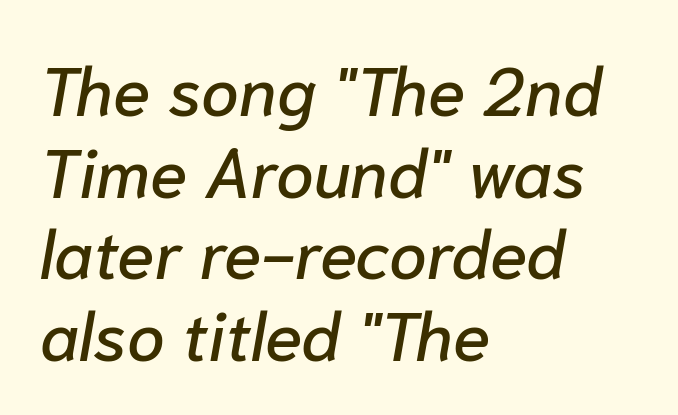
Q: Is the text italic (slanted)? A: Yes, it leans right by about 10 degrees.
Q: Is the text underlined? A: No.
Q: How is the paragraph aligned? A: Left-aligned.
Q: Is the spacing between letters normal or unusually wide? A: Normal.
Q: Width (condensed, normal, or wide)? A: Normal.
Q: Stroke contrast? A: Low.
Q: x-height? A: Medium.
Q: Monospaced? A: No.
